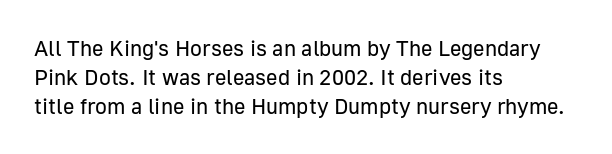
The image shows 22 px text type, upright; set left-aligned, normal line spacing (1.32x), normal letter spacing, not underlined.
